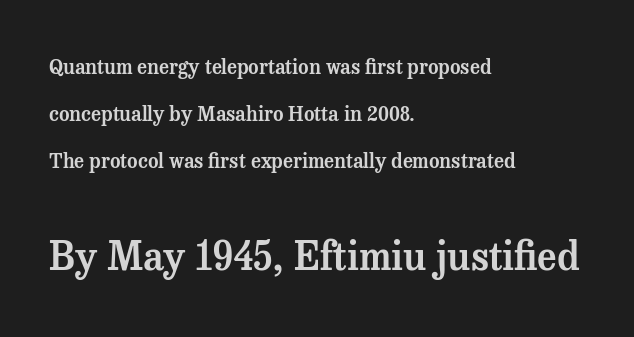
{"serif": "yes", "italic": "no", "width": "normal", "stroke_contrast": "medium", "x_height": "medium", "monospaced": "no", "underline": "no", "align": "left", "line_spacing": "loose", "line_spacing_ratio": 2.35, "letter_spacing": "normal", "letter_spacing_em": 0.0, "larger_block": "second", "size_ratio": 1.95, "glyph_px": 39}
